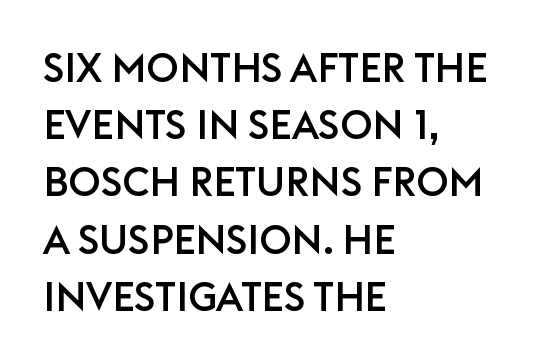
Q: Is the text italic (slanted)? A: No, it is upright.
Q: Is the typeface a serif or a sans-serif typeface? A: Sans-serif.
Q: Is the text underlined? A: No.
Q: How is the paragraph aligned? A: Left-aligned.
Q: Is the spacing between letters normal or unusually wide? A: Normal.
Q: Is the spacing between lines tight, normal or loose? A: Normal.
Q: Width (condensed, normal, or wide)? A: Normal.
Q: Stroke contrast? A: Low.
Q: x-height? A: Large.
Q: Monospaced? A: No.
